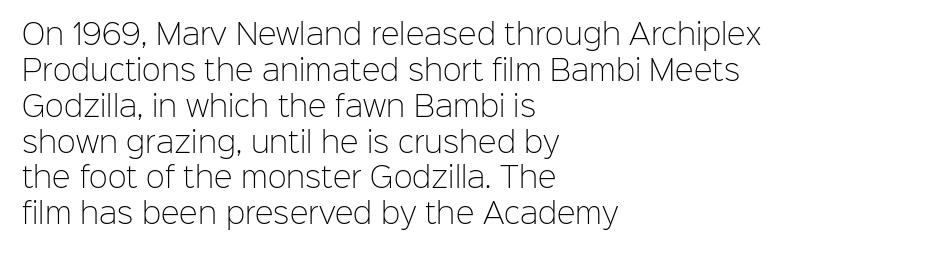
{"serif": "no", "italic": "no", "bold": "no", "weight": "light", "width": "normal", "stroke_contrast": "low", "x_height": "medium", "monospaced": "no", "underline": "no", "align": "left", "line_spacing": "normal", "line_spacing_ratio": 1.28, "letter_spacing": "normal", "letter_spacing_em": 0.0, "glyph_px": 28}
